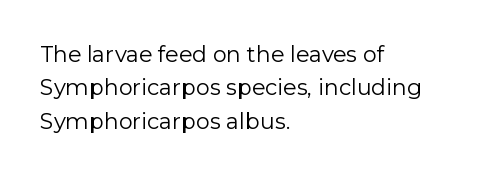
The image shows 22 px text type, upright; set left-aligned, normal line spacing (1.52x), normal letter spacing, not underlined.
